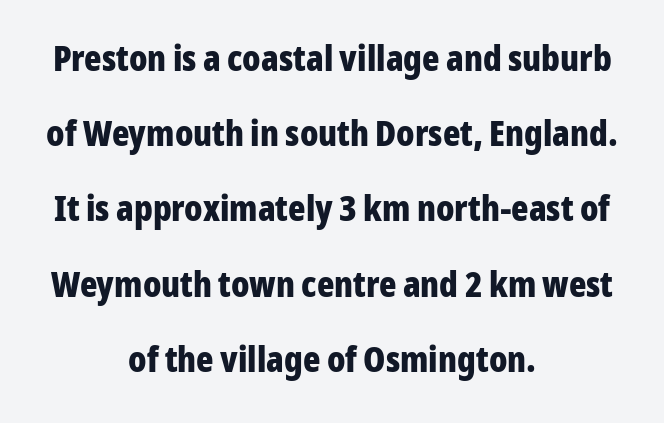
Grotesque or geometric, the face here clearly has no serifs. Look at the tracking — it's just the regular setting, nothing added. Each line is balanced around a shared central axis. Lines of text with bare space underneath. Do the characters align in a grid? No, the font is proportional. Does the leading feel generous? Absolutely, it's lavish.
